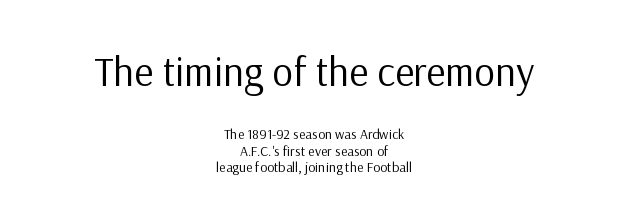
Q: Is the text bold? A: No.
Q: Is the text italic (slanted)? A: No, it is upright.
Q: Is the typeface a serif or a sans-serif typeface? A: Sans-serif.
Q: Is the text underlined? A: No.
Q: How is the paragraph aligned? A: Centered.
Q: Is the spacing between letters normal or unusually wide? A: Normal.
Q: Which block of text is set in a larger size, the first (top) or the second (bottom)? A: The first (top) one.
Q: Width (condensed, normal, or wide)? A: Normal.
Q: Stroke contrast? A: Low.
Q: x-height? A: Medium.
Q: Monospaced? A: No.
